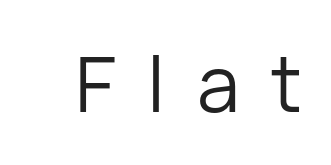
{"serif": "no", "italic": "no", "bold": "no", "weight": "regular", "width": "normal", "stroke_contrast": "low", "x_height": "medium", "monospaced": "no", "underline": "no", "letter_spacing": "wide", "letter_spacing_em": 0.41, "glyph_px": 77}
